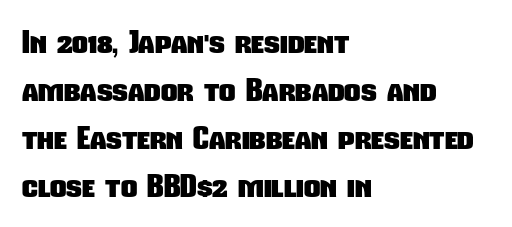
These lines keep a tight, regular rhythm from letter to letter. Underline: absent. The rendering shows plain stroke endings on the letterforms — a sans-serif design. Do the characters align in a grid? No, the font is proportional. Interline gaps are of average width in this sample. Look at the stroke-to-counter ratio: heavy, a bold.
